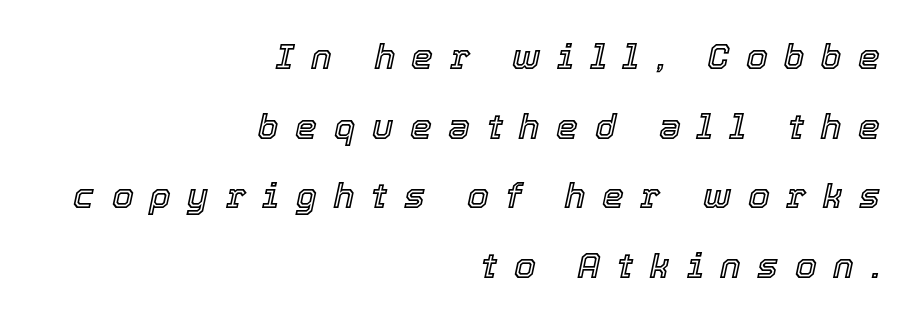
This rendering widens character spacing well past its baseline value. Character widths vary here, with narrow letters taking less room than wide ones. The specimen reads as italic at a glance. Does the copy run flush right? Yes — the right margin is perfectly even.
